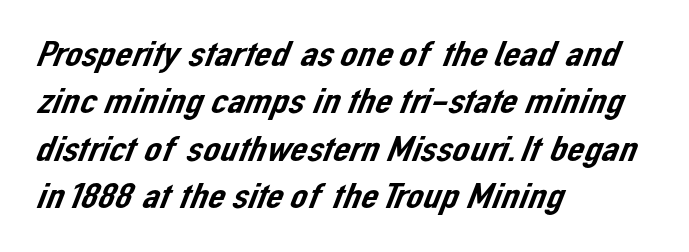
{"serif": "no", "width": "normal", "stroke_contrast": "low", "x_height": "medium", "monospaced": "no", "underline": "no", "align": "left", "line_spacing": "normal", "line_spacing_ratio": 1.25, "letter_spacing": "normal", "letter_spacing_em": 0.0, "glyph_px": 38}
